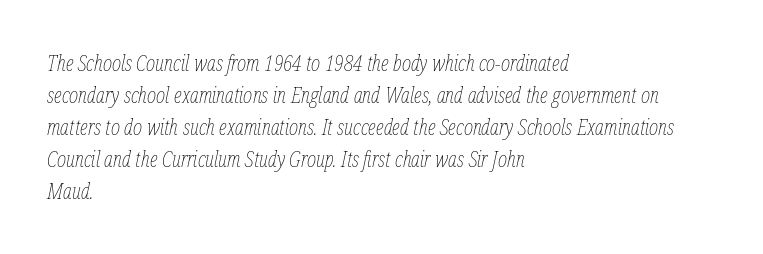
{"italic": "yes", "lean": "right", "slant_degrees": 12, "bold": "no", "underline": "no", "align": "left", "line_spacing": "normal", "line_spacing_ratio": 1.46, "letter_spacing": "normal", "letter_spacing_em": 0.0, "glyph_px": 22}
